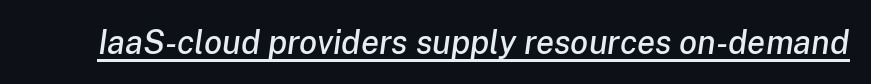
{"italic": "yes", "lean": "right", "slant_degrees": 8, "width": "normal", "stroke_contrast": "low", "x_height": "medium", "monospaced": "no", "underline": "yes", "letter_spacing": "normal", "letter_spacing_em": 0.0, "glyph_px": 33}
